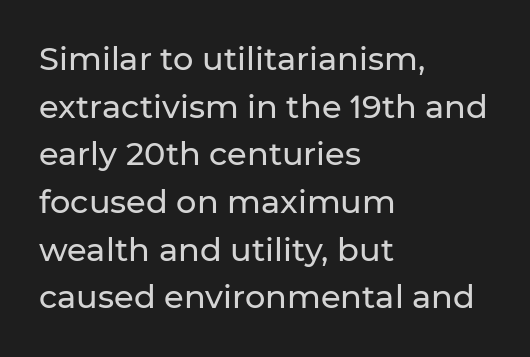
{"serif": "no", "italic": "no", "width": "normal", "stroke_contrast": "low", "x_height": "medium", "monospaced": "no", "underline": "no", "align": "left", "line_spacing": "normal", "line_spacing_ratio": 1.49, "letter_spacing": "normal", "letter_spacing_em": 0.0, "glyph_px": 32}
